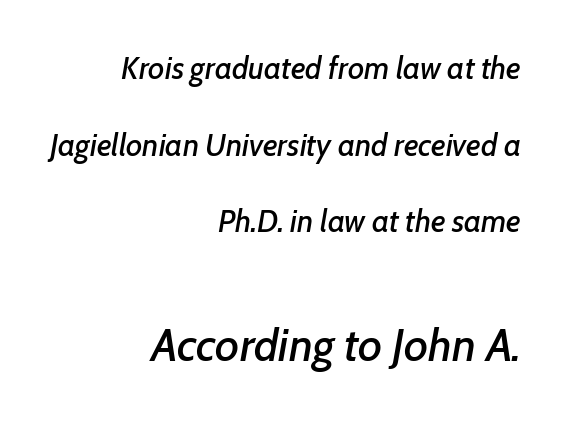
The image shows 46 px text type, italic (leaning right); set right-aligned, loose line spacing (2.47x), normal letter spacing, not underlined; the second (bottom) block is 1.48x larger; low stroke contrast and a medium x-height.
